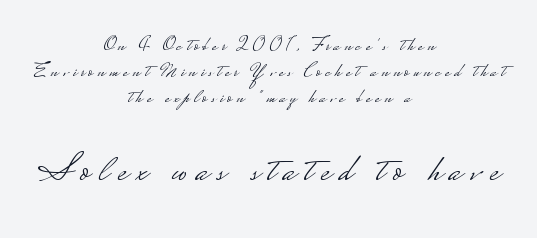
Casual observation: everything's sitting right in the middle. Descenders are the only things crossing below the line. Block two is the big one; block one sits smaller above it. This sample has the flowing, uneven cadence of proportional lettering. Whoever set this chose a conventional vertical rhythm.
